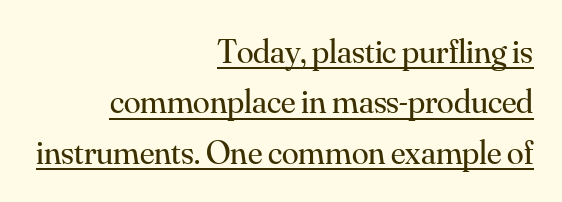
{"serif": "yes", "italic": "no", "bold": "no", "weight": "regular", "width": "normal", "stroke_contrast": "medium", "x_height": "small", "monospaced": "no", "underline": "yes", "align": "right", "line_spacing": "normal", "line_spacing_ratio": 1.48, "letter_spacing": "normal", "letter_spacing_em": 0.0, "glyph_px": 34}
